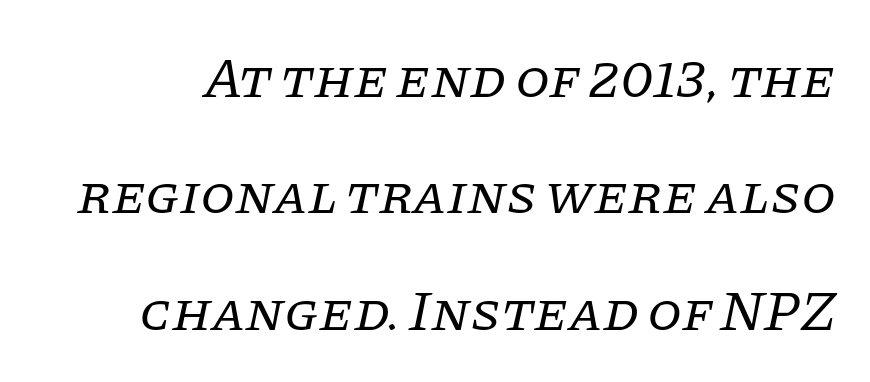
Q: Is the text bold? A: No.
Q: Is the text italic (slanted)? A: Yes, it leans right by about 11 degrees.
Q: Is the typeface a serif or a sans-serif typeface? A: Serif.
Q: Is the text underlined? A: No.
Q: Is the spacing between letters normal or unusually wide? A: Normal.
Q: Is the spacing between lines tight, normal or loose? A: Loose.
Q: Width (condensed, normal, or wide)? A: Normal.
Q: Stroke contrast? A: Low.
Q: x-height? A: Large.
Q: Monospaced? A: No.
